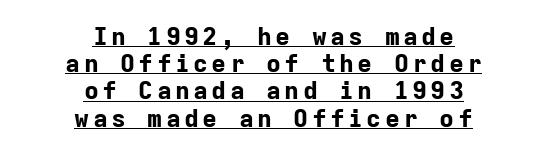
The image shows 25 px bold type, upright; set centered, tight line spacing (1.09x), underlined.
